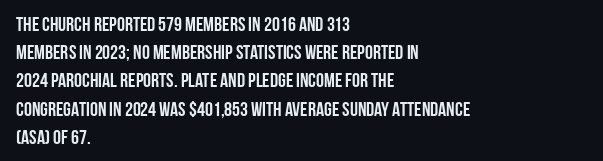
{"italic": "no", "bold": "yes", "underline": "no", "align": "left", "line_spacing": "normal", "line_spacing_ratio": 1.41, "letter_spacing": "normal", "letter_spacing_em": 0.0, "glyph_px": 20}
